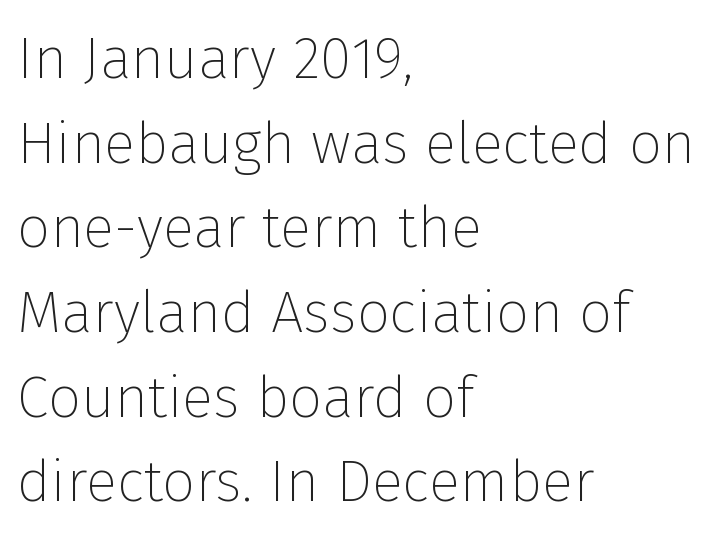
{"serif": "no", "italic": "no", "bold": "no", "weight": "thin", "width": "normal", "stroke_contrast": "low", "x_height": "medium", "monospaced": "no", "underline": "no", "align": "left", "line_spacing": "normal", "line_spacing_ratio": 1.46, "letter_spacing": "normal", "letter_spacing_em": 0.0, "glyph_px": 58}
